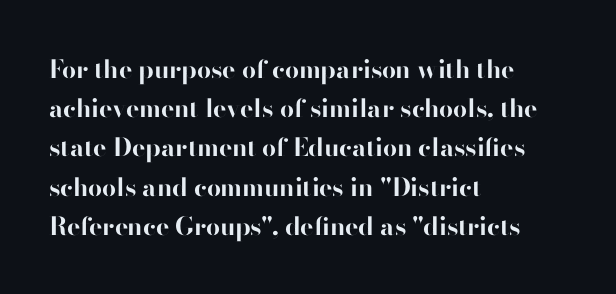
{"italic": "no", "bold": "yes", "underline": "no", "align": "left", "line_spacing": "normal", "line_spacing_ratio": 1.57, "letter_spacing": "normal", "letter_spacing_em": 0.0, "glyph_px": 25}
